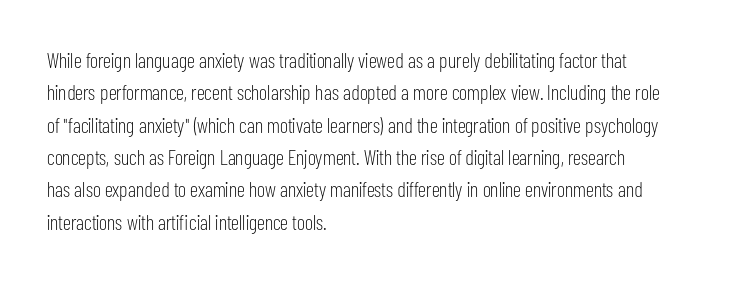
Q: Is the text bold? A: No.
Q: Is the text italic (slanted)? A: No, it is upright.
Q: Is the text underlined? A: No.
Q: How is the paragraph aligned? A: Left-aligned.
Q: Is the spacing between letters normal or unusually wide? A: Normal.
Q: Is the spacing between lines tight, normal or loose? A: Normal.
